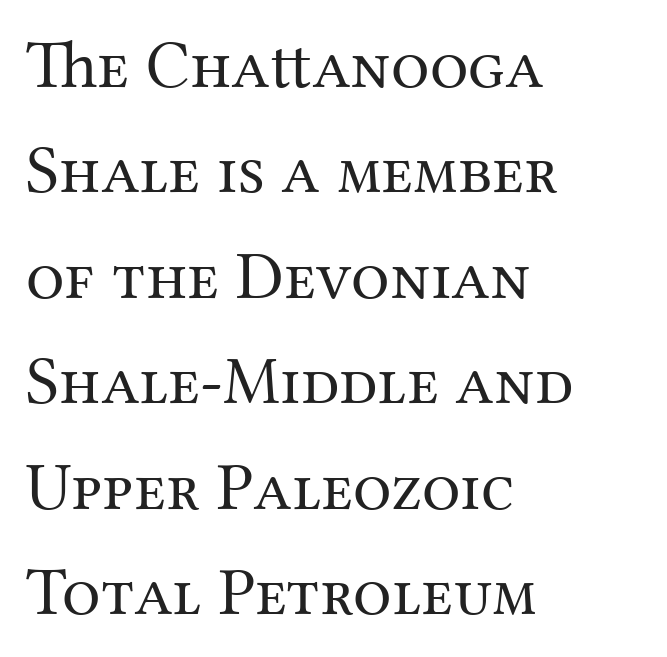
Q: Is the text bold? A: No.
Q: Is the text italic (slanted)? A: No, it is upright.
Q: Is the typeface a serif or a sans-serif typeface? A: Serif.
Q: Is the text underlined? A: No.
Q: How is the paragraph aligned? A: Left-aligned.
Q: Is the spacing between letters normal or unusually wide? A: Normal.
Q: Is the spacing between lines tight, normal or loose? A: Normal.
Q: Width (condensed, normal, or wide)? A: Normal.
Q: Stroke contrast? A: Medium.
Q: x-height? A: Medium.
Q: Monospaced? A: No.
